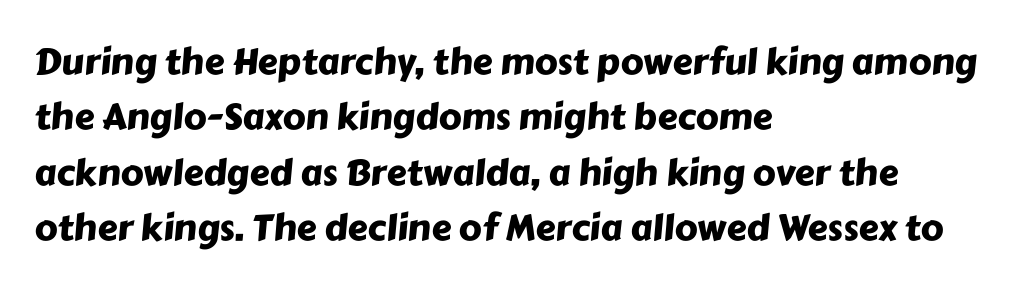
{"serif": "no", "width": "normal", "stroke_contrast": "low", "x_height": "medium", "monospaced": "no", "underline": "no", "align": "left", "line_spacing": "normal", "line_spacing_ratio": 1.54, "letter_spacing": "normal", "letter_spacing_em": 0.0, "glyph_px": 36}
